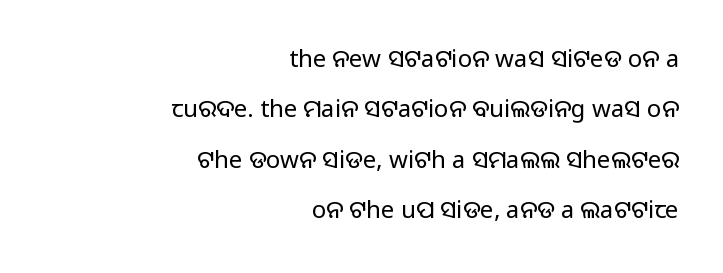
Q: Is the text bold? A: No.
Q: Is the text italic (slanted)? A: No, it is upright.
Q: Is the text underlined? A: No.
Q: How is the paragraph aligned? A: Right-aligned.
Q: Is the spacing between letters normal or unusually wide? A: Normal.
Q: Is the spacing between lines tight, normal or loose? A: Loose.
